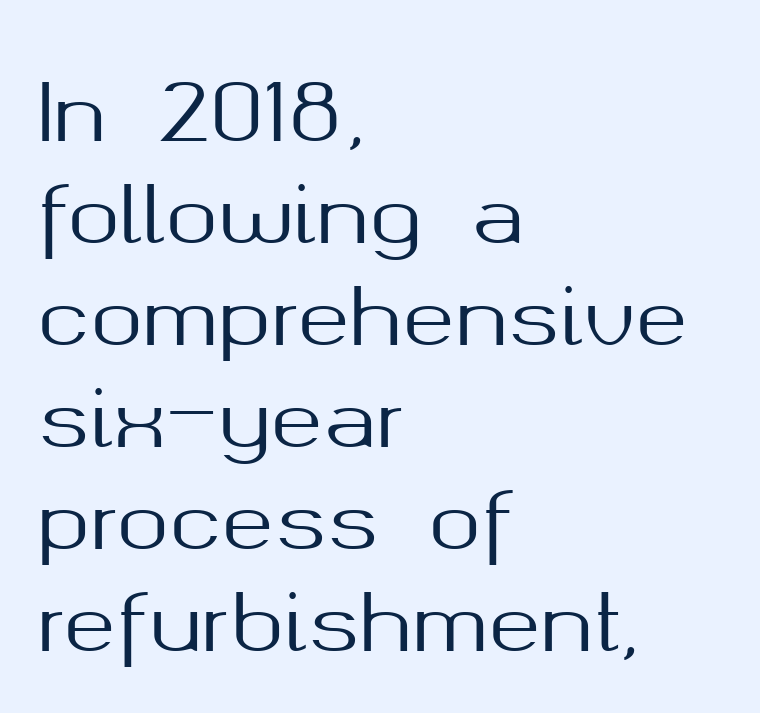
The image shows 79 px sans-serif type, upright; set left-aligned, normal line spacing (1.29x), normal letter spacing, not underlined; medium stroke contrast and a medium x-height.
